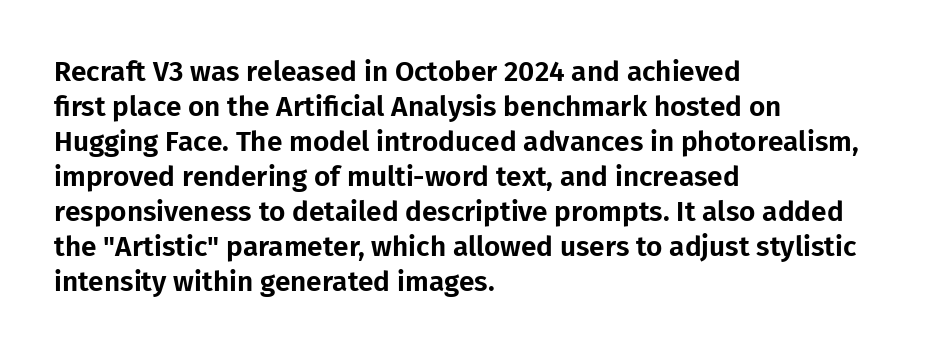
Note the varied advance widths — an 'i' is clearly narrower than an 'm'. Spacing between characters is what you'd get straight out of the box. Is this a sans? Yes — the strokes have no serifs. The line-height multiplier appears to be the usual default. You can tell it's not italic because the verticals are truly vertical.
